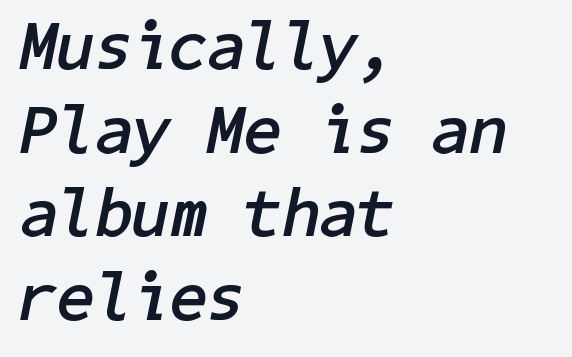
These lines are set flush left with a ragged right edge. Rendered with sloped, italic letterforms. The space beneath each line is pristine and unruled. Honestly, the letter spacing is just normal — you wouldn't notice it. Strokes here are thick enough to call this a true bold.
